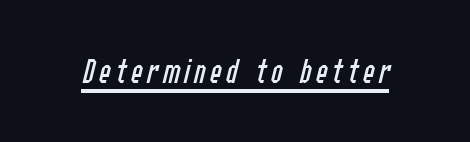
You could not count columns in this text — the font is proportionally spaced. Would a proofreader flag this as italicized? Yes. Letters have the restrained weight of plain body copy at most. A baseline rule has been typeset under these characters.
